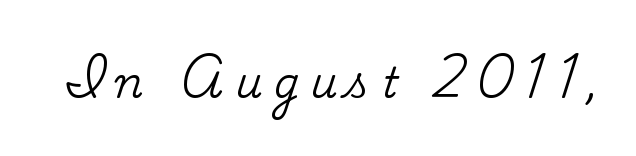
{"width": "normal", "stroke_contrast": "medium", "x_height": "small", "monospaced": "no", "underline": "no", "letter_spacing": "wide", "letter_spacing_em": 0.26, "glyph_px": 42}
